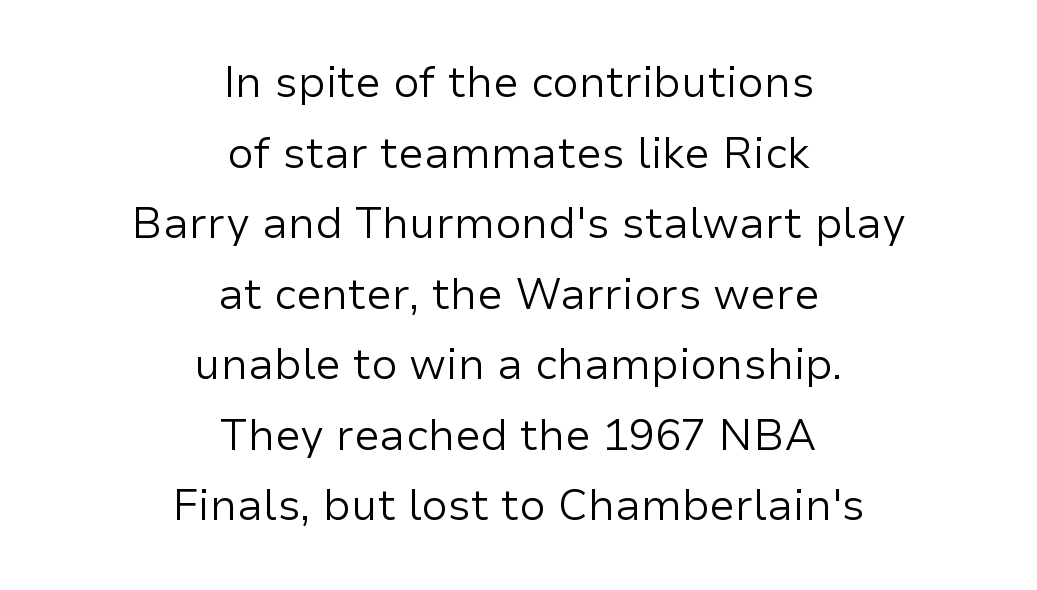
Observe the ordinary spacing: letters are neighbours, not strangers. Just letters on the line, the space beneath them empty. This reads as an unemphasized weight, regular at the heaviest. In terms of letterform style, serifs are entirely absent. Neither beginnings nor endings align; midpoints do. One glance says typical: line gaps are just what's usual.
